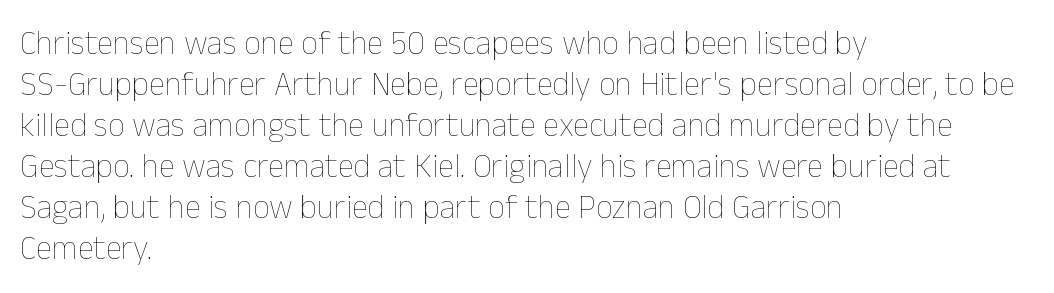
Q: Is the text bold? A: No.
Q: Is the text italic (slanted)? A: No, it is upright.
Q: Is the text underlined? A: No.
Q: How is the paragraph aligned? A: Left-aligned.
Q: Is the spacing between letters normal or unusually wide? A: Normal.
Q: Width (condensed, normal, or wide)? A: Normal.
Q: Stroke contrast? A: Low.
Q: x-height? A: Medium.
Q: Monospaced? A: No.
